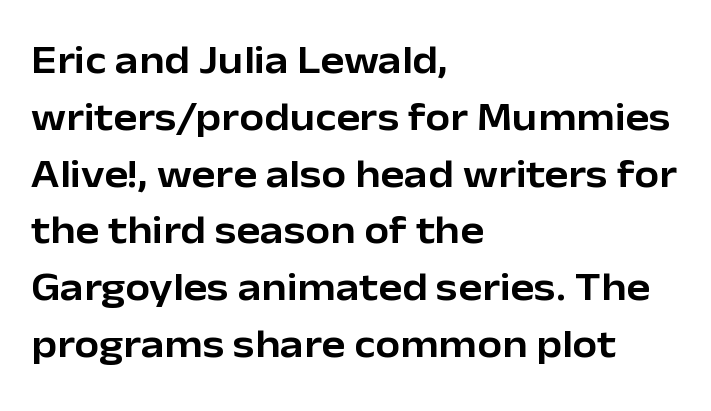
Q: Is the text italic (slanted)? A: No, it is upright.
Q: Is the typeface a serif or a sans-serif typeface? A: Sans-serif.
Q: Is the text underlined? A: No.
Q: How is the paragraph aligned? A: Left-aligned.
Q: Is the spacing between letters normal or unusually wide? A: Normal.
Q: Is the spacing between lines tight, normal or loose? A: Normal.
Q: Width (condensed, normal, or wide)? A: Normal.
Q: Stroke contrast? A: Low.
Q: x-height? A: Medium.
Q: Monospaced? A: No.
